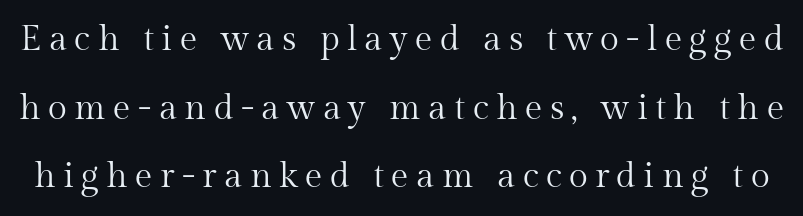
Q: Is the text bold? A: No.
Q: Is the text italic (slanted)? A: No, it is upright.
Q: Is the typeface a serif or a sans-serif typeface? A: Serif.
Q: Is the text underlined? A: No.
Q: Is the spacing between letters normal or unusually wide? A: Unusually wide.
Q: Is the spacing between lines tight, normal or loose? A: Loose.
Q: Width (condensed, normal, or wide)? A: Normal.
Q: Stroke contrast? A: Medium.
Q: x-height? A: Medium.
Q: Monospaced? A: No.
